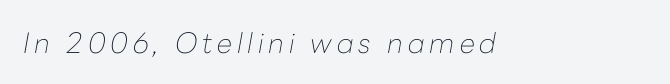
Q: Is the text bold? A: No.
Q: Is the text italic (slanted)? A: Yes, it leans right by about 10 degrees.
Q: Is the text underlined? A: No.
Q: Width (condensed, normal, or wide)? A: Normal.
Q: Stroke contrast? A: Low.
Q: x-height? A: Medium.
Q: Monospaced? A: No.
